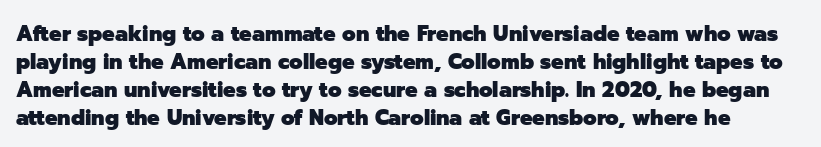
{"italic": "no", "bold": "yes", "underline": "no", "line_spacing": "normal", "line_spacing_ratio": 1.27, "letter_spacing": "normal", "letter_spacing_em": 0.0, "glyph_px": 22}
